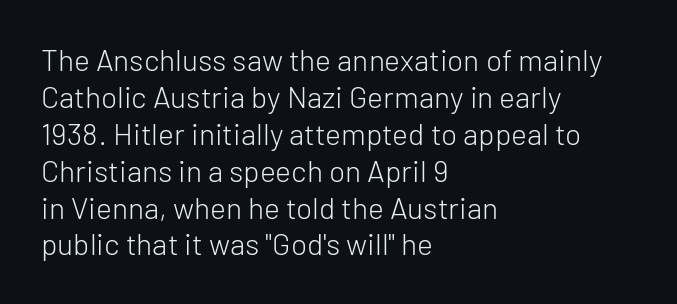
Typeset ragged right — the left edge is the straight one. Glyph-to-glyph distance matches everyday printed text. Think of a printed novel: that variable character pitch is what you see here. Summary of weight: not heavy and not bold. A typesetter would label this face a sans.
